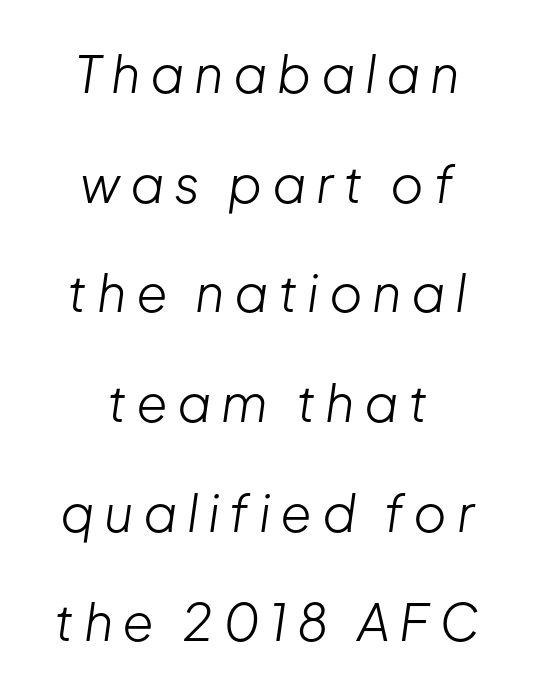
{"italic": "yes", "lean": "right", "slant_degrees": 8, "bold": "no", "weight": "light", "width": "normal", "stroke_contrast": "low", "x_height": "medium", "monospaced": "no", "underline": "no", "align": "center", "line_spacing": "loose", "line_spacing_ratio": 2.15, "glyph_px": 51}
